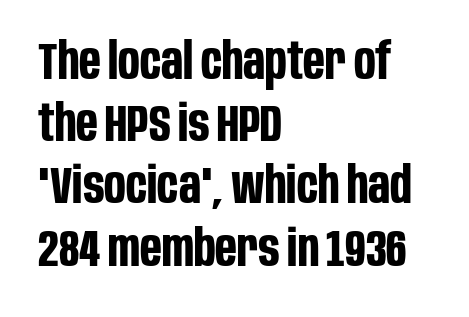
{"serif": "no", "italic": "no", "bold": "yes", "weight": "bold", "width": "condensed", "stroke_contrast": "low", "x_height": "large", "monospaced": "no", "underline": "no", "align": "left", "line_spacing_ratio": 1.22, "letter_spacing": "normal", "letter_spacing_em": 0.0, "glyph_px": 51}
